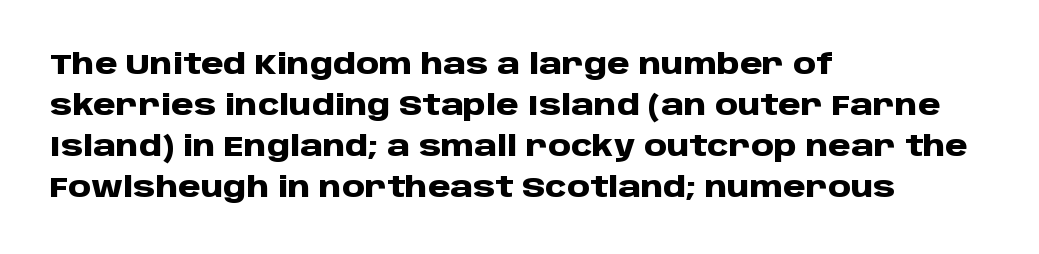
Q: Is the text bold? A: Yes.
Q: Is the text italic (slanted)? A: No, it is upright.
Q: Is the typeface a serif or a sans-serif typeface? A: Sans-serif.
Q: Is the text underlined? A: No.
Q: How is the paragraph aligned? A: Left-aligned.
Q: Is the spacing between letters normal or unusually wide? A: Normal.
Q: Is the spacing between lines tight, normal or loose? A: Normal.
Q: Width (condensed, normal, or wide)? A: Normal.
Q: Stroke contrast? A: Low.
Q: x-height? A: Large.
Q: Monospaced? A: No.
